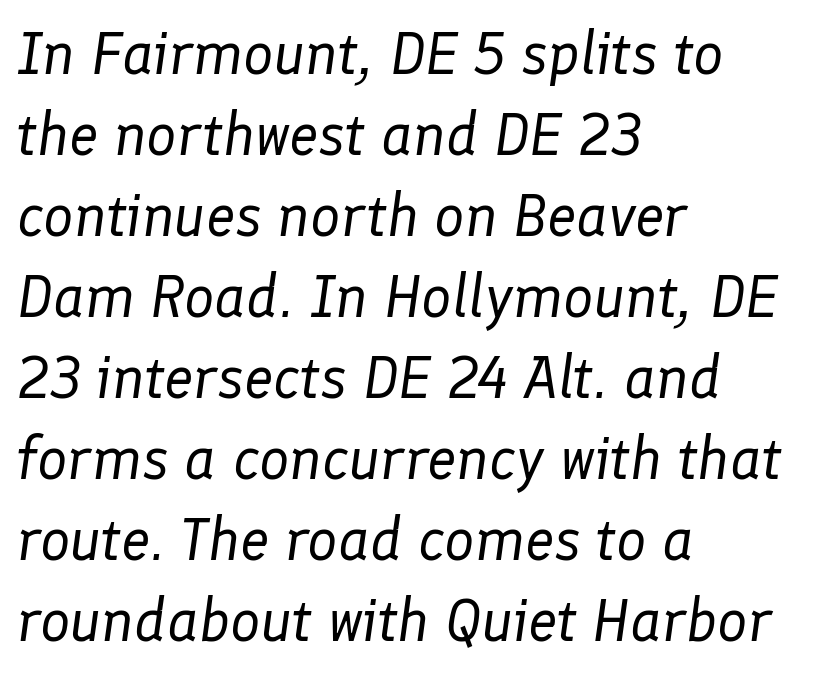
Rendered with sloped, italic letterforms. The weight would be labelled regular, book, light, or lighter still. Each new line begins a customary step beneath the previous one. Short note: letters normally spaced. Spacing verdict: proportional, widths tailored to each character. The words here are not underlined.
